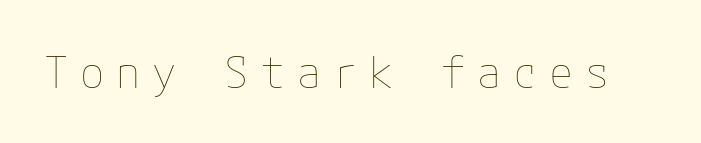
The image shows 44 px thin type, upright; set unusually wide letter spacing (+0.27 em), not underlined; low stroke contrast and a medium x-height.
